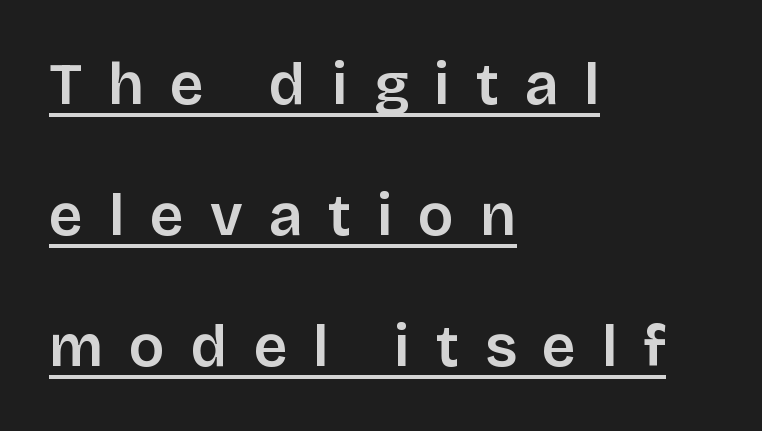
Think of a printed novel: that variable character pitch is what you see here. The lettering holds an erect, upright posture throughout. Font category for this specimen: sans-serif. Leading: increased. Caption: expanded tracking, letters set apart.
